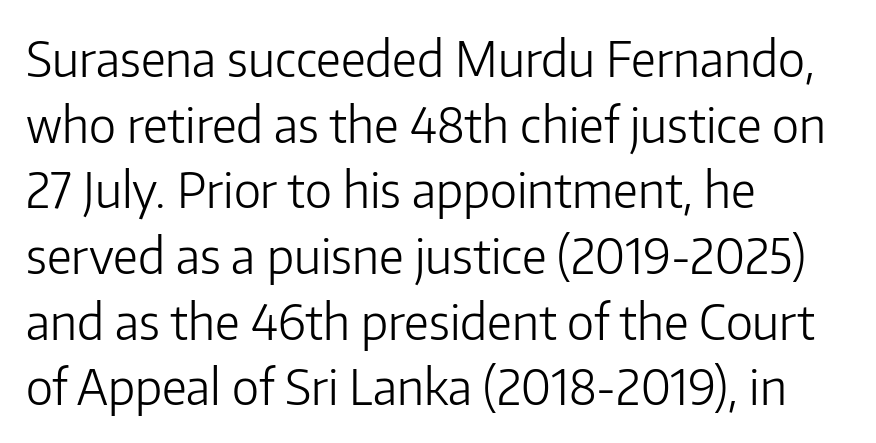
The face used here is proportionally spaced, like ordinary book or web type. The rendering keeps characters at their native spacing. You can tell it's not italic because the verticals are truly vertical. The rag falls on the right side of this text block. Each new line begins a customary step beneath the previous one. These lines are composed in type without serifs.
